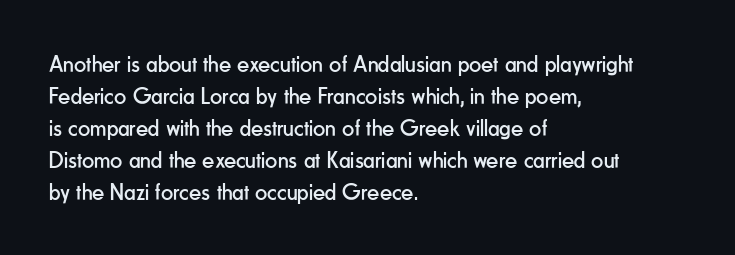
The image shows 24 px text type, upright; set left-aligned, normal line spacing (1.33x), normal letter spacing, not underlined.
